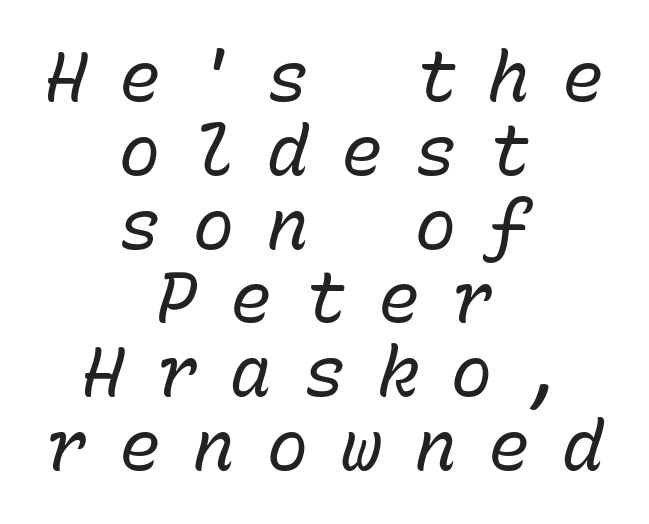
{"italic": "yes", "lean": "right", "slant_degrees": 15, "bold": "no", "weight": "regular", "width": "normal", "stroke_contrast": "low", "x_height": "medium", "monospaced": "yes", "underline": "no", "align": "center", "line_spacing": "tight", "line_spacing_ratio": 1.07, "letter_spacing": "wide", "letter_spacing_em": 0.47, "glyph_px": 69}
